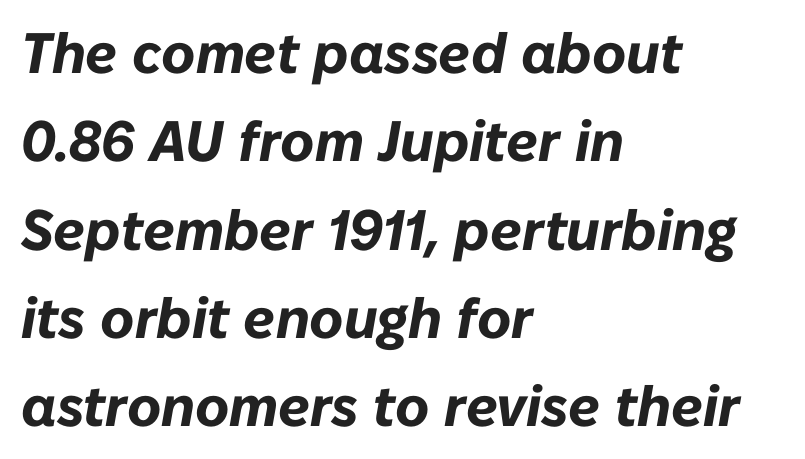
{"italic": "yes", "lean": "right", "slant_degrees": 10, "bold": "yes", "weight": "bold", "width": "normal", "stroke_contrast": "low", "x_height": "medium", "monospaced": "no", "underline": "no", "align": "left", "line_spacing": "normal", "line_spacing_ratio": 1.55, "letter_spacing": "normal", "letter_spacing_em": 0.0, "glyph_px": 57}
